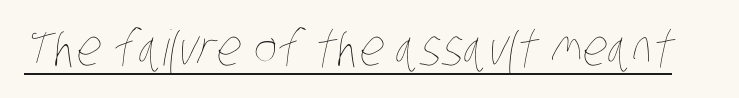
This reads as an unemphasized weight, regular at the heaviest. Character widths vary here, with narrow letters taking less room than wide ones. Is there an underline? Yes — a line sits under the letters. Here the glyphs are tracked normally, forming tight word shapes.
